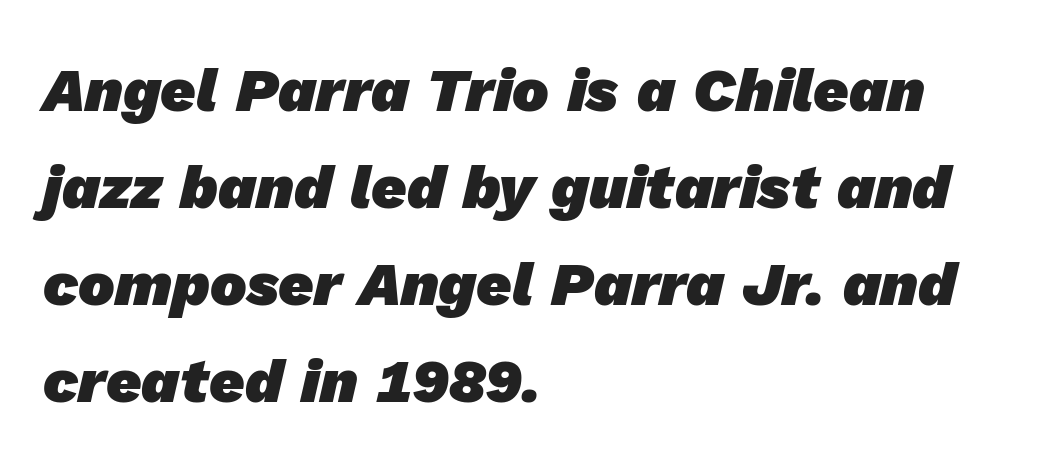
{"serif": "no", "bold": "yes", "weight": "heavy", "width": "normal", "stroke_contrast": "low", "x_height": "medium", "monospaced": "no", "underline": "no", "align": "left", "line_spacing": "normal", "line_spacing_ratio": 1.59, "letter_spacing": "normal", "letter_spacing_em": 0.0, "glyph_px": 61}
